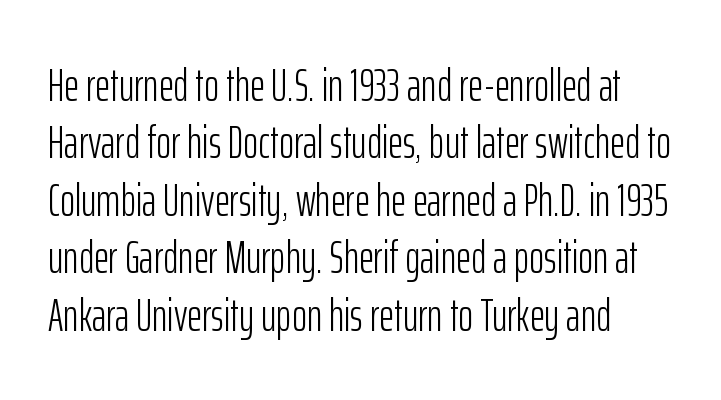
In terms of letterform style, serifs are entirely absent. Honestly, there is no underline to notice here at all. Every stem runs plumb, perpendicular to the baseline. No heavy texture on the line: the type isn't bold.
